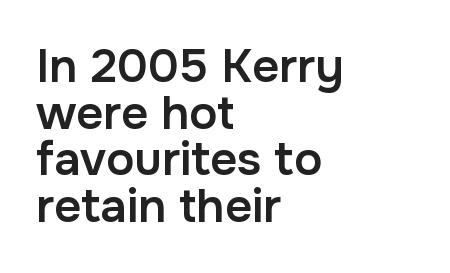
The image shows 47 px semibold sans-serif type, upright; set left-aligned, tight line spacing (0.99x), normal letter spacing, not underlined; low stroke contrast and a medium x-height.
